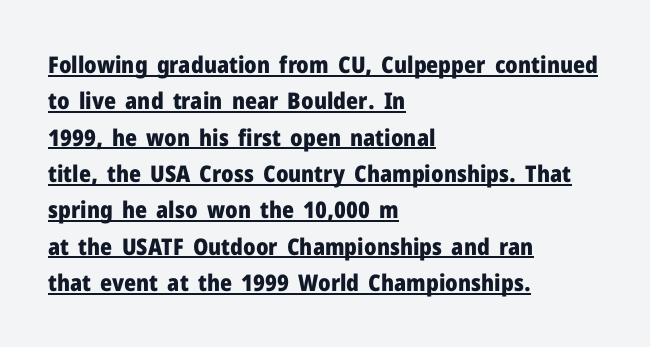
Honestly, the letter spacing is just normal — you wouldn't notice it. A dark, heavy texture on the line: the type is bold. A typesetter would call this leading conventional body-copy spacing. It's the straight-up-and-down kind of type. Horizontally, the lines are justified to the leading edge only.
